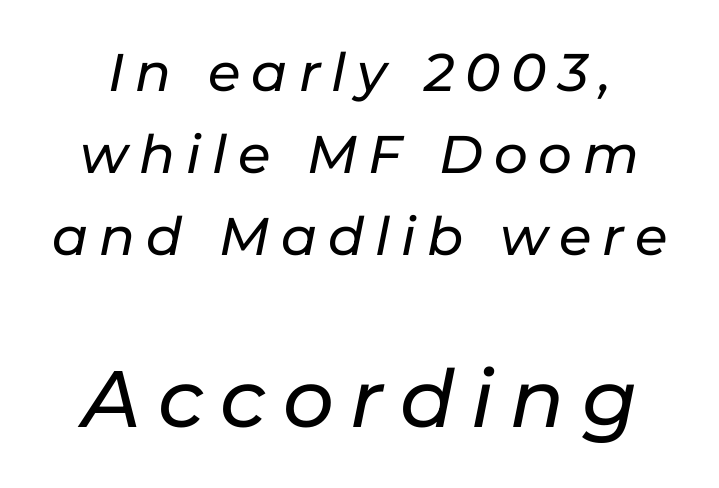
Q: Is the text italic (slanted)? A: Yes, it leans right by about 11 degrees.
Q: Is the text underlined? A: No.
Q: Is the spacing between letters normal or unusually wide? A: Unusually wide.
Q: Is the spacing between lines tight, normal or loose? A: Normal.
Q: Which block of text is set in a larger size, the first (top) or the second (bottom)? A: The second (bottom) one.
Q: Width (condensed, normal, or wide)? A: Normal.
Q: Stroke contrast? A: Low.
Q: x-height? A: Medium.
Q: Monospaced? A: No.
